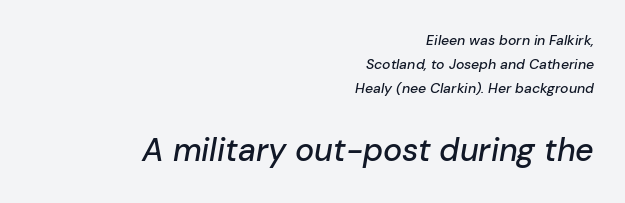
Designer's note — italics engaged. Default kerning and tracking; the words read as compact shapes. Larger block? The one below; the one above is distinctly smaller. The area under the type is left untouched. Character widths vary here, with narrow letters taking less room than wide ones. The ragged edge is on the left, which tells us the setting is flush right.
